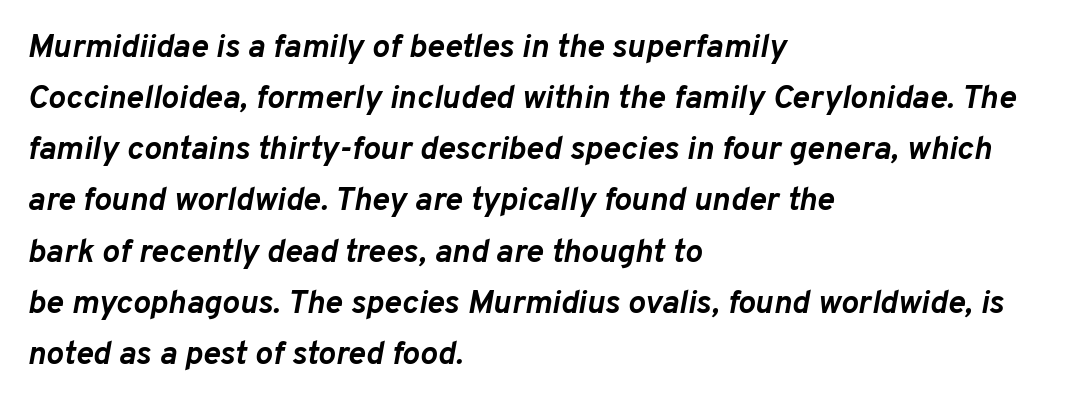
The image shows 33 px semibold type, italic (leaning right); set left-aligned, normal line spacing (1.55x), normal letter spacing, not underlined; low stroke contrast and a medium x-height.
